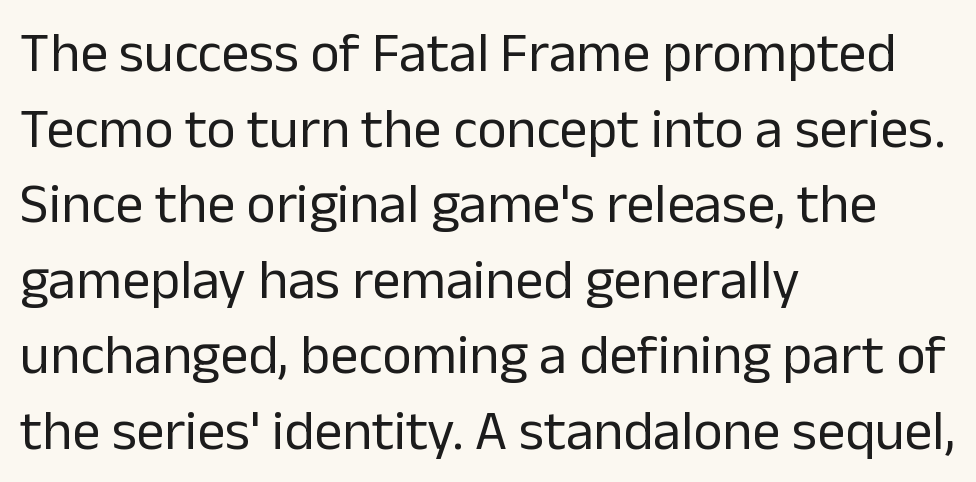
The image shows 56 px regular-weight sans-serif type, upright; set left-aligned, normal line spacing (1.35x), normal letter spacing, not underlined; low stroke contrast and a medium x-height.
